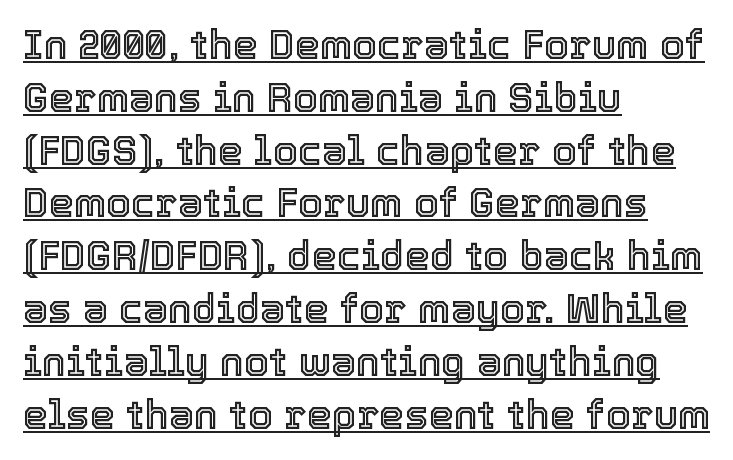
The lines in this sample share a left origin and differ only in where they stop. Is the letter spacing exaggerated? No — it looks like the ordinary default. You can see a thin bar hugging the bottom of the glyphs. One glance says typical: line gaps are just what's usual. Italic? Not at all — the glyphs are vertical.
